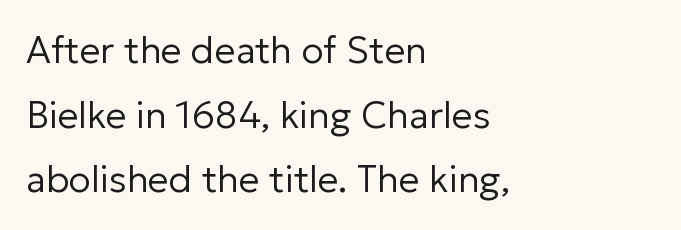
Nobody drew a line under any word here. Stem width sits at or under what a default text font uses. Between one letter and the next there's only the usual sliver of space. Each line starts at the same left margin while the right side varies. You can tell it's not italic because the verticals are truly vertical.
